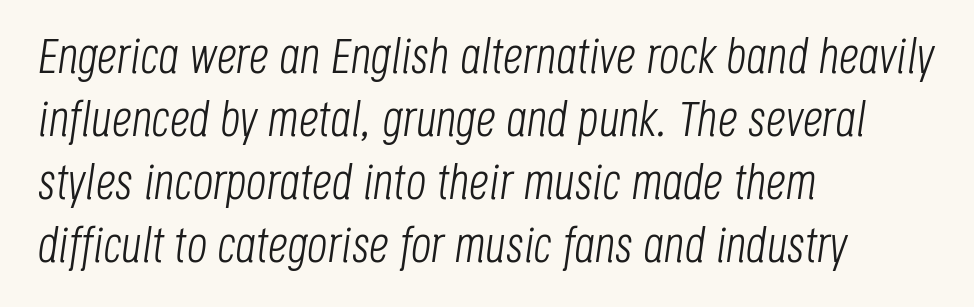
The image shows 50 px light, condensed type, italic (leaning right); set left-aligned, normal line spacing (1.26x), normal letter spacing, not underlined; low stroke contrast and a large x-height.
